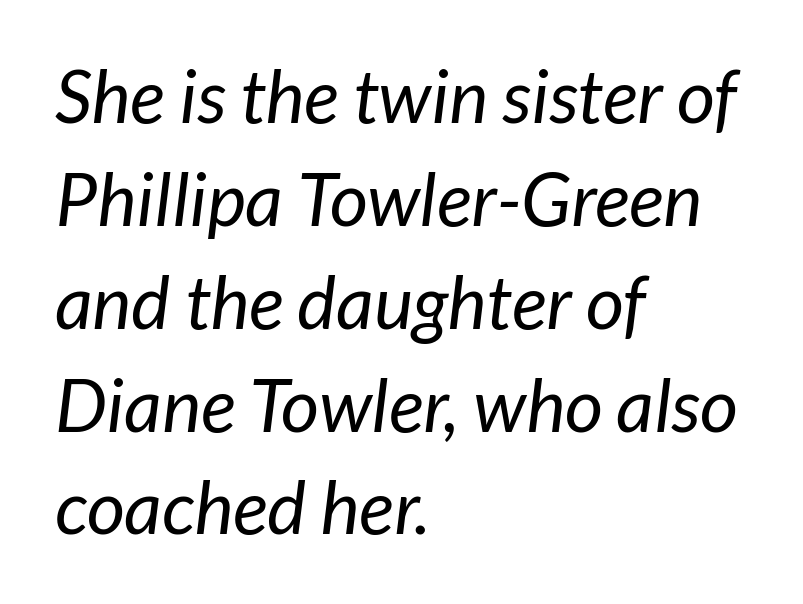
Q: Is the text bold? A: No.
Q: Is the typeface a serif or a sans-serif typeface? A: Sans-serif.
Q: Is the text underlined? A: No.
Q: How is the paragraph aligned? A: Left-aligned.
Q: Is the spacing between letters normal or unusually wide? A: Normal.
Q: Is the spacing between lines tight, normal or loose? A: Normal.
Q: Width (condensed, normal, or wide)? A: Normal.
Q: Stroke contrast? A: Low.
Q: x-height? A: Medium.
Q: Monospaced? A: No.
